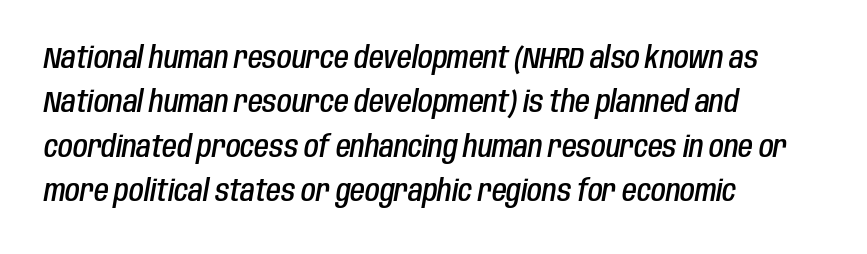
Q: Is the text bold? A: Semi-bold.
Q: Is the text italic (slanted)? A: Yes, it leans right by about 10 degrees.
Q: Is the text underlined? A: No.
Q: How is the paragraph aligned? A: Left-aligned.
Q: Is the spacing between letters normal or unusually wide? A: Normal.
Q: Is the spacing between lines tight, normal or loose? A: Normal.
Q: Width (condensed, normal, or wide)? A: Condensed.
Q: Stroke contrast? A: Low.
Q: x-height? A: Large.
Q: Monospaced? A: No.
